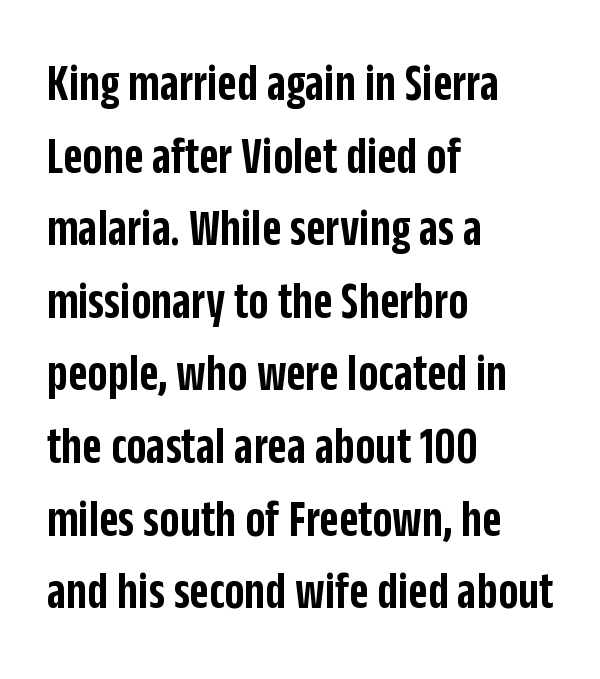
Typesetter's note: demi weight, one step under bold. This rendering leaves character spacing at its baseline value. Here the designer chose a conventional face with non-uniform glyph widths. Every character sits straight up, as roman type does.
